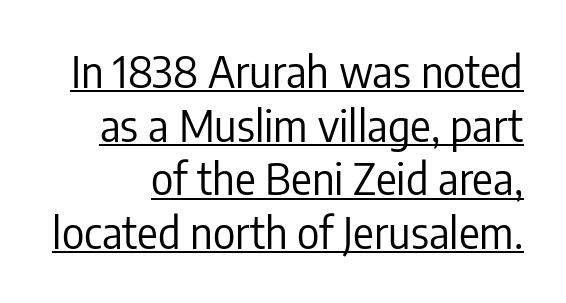
{"serif": "no", "italic": "no", "bold": "no", "weight": "regular", "width": "condensed", "stroke_contrast": "low", "x_height": "medium", "monospaced": "no", "underline": "yes", "line_spacing": "normal", "line_spacing_ratio": 1.25, "letter_spacing": "normal", "letter_spacing_em": 0.0, "glyph_px": 43}
